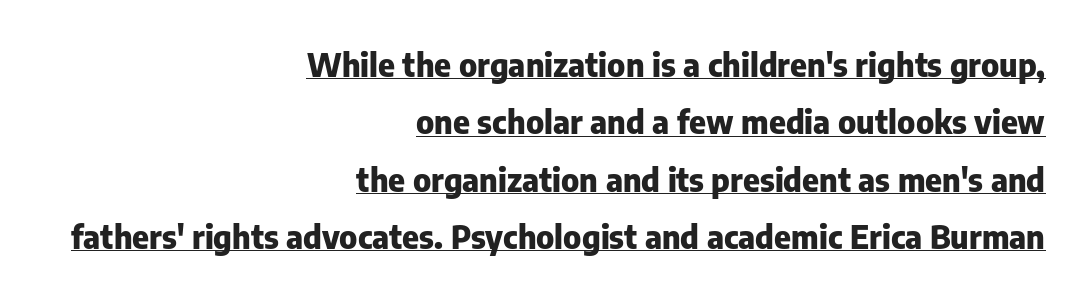
Caption: multi-line text, flush right, ragged left. Do the characters align in a grid? No, the font is proportional. Here the glyphs are tracked normally, forming tight word shapes. Unlike a traditional serif, this face leaves its strokes unadorned. Weight check: bold — yes, fully. The face used here appears with an underline applied.
